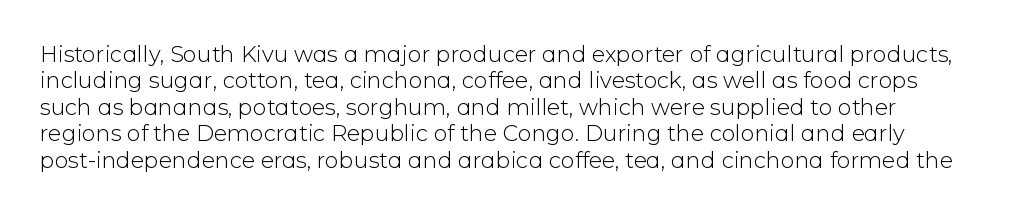
Short note: letters normally spaced. The typography opts for an upright posture over an oblique one. The typesetting does not lean heavy: it is not bold. Nobody drew a line under any word here.
